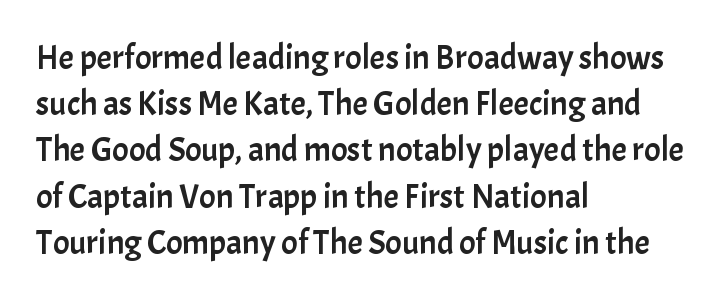
Q: Is the text italic (slanted)? A: No, it is upright.
Q: Is the typeface a serif or a sans-serif typeface? A: Sans-serif.
Q: Is the text underlined? A: No.
Q: How is the paragraph aligned? A: Left-aligned.
Q: Is the spacing between letters normal or unusually wide? A: Normal.
Q: Is the spacing between lines tight, normal or loose? A: Normal.
Q: Width (condensed, normal, or wide)? A: Normal.
Q: Stroke contrast? A: Low.
Q: x-height? A: Medium.
Q: Monospaced? A: No.
